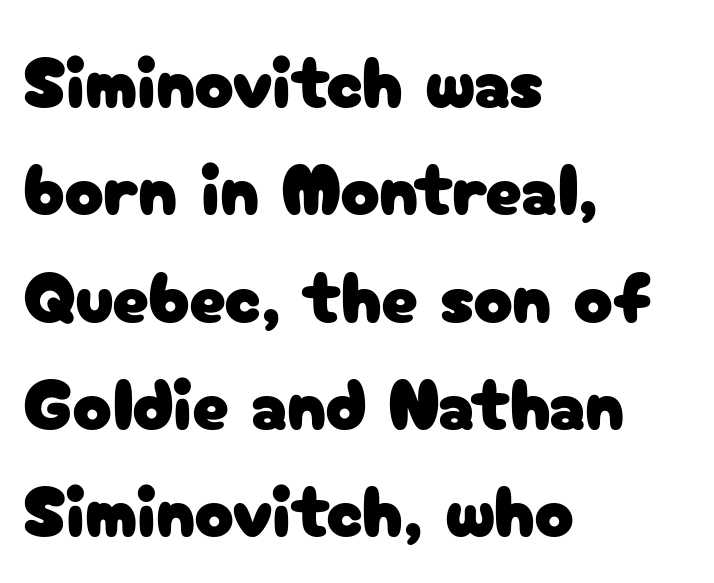
Q: Is the text italic (slanted)? A: No, it is upright.
Q: Is the typeface a serif or a sans-serif typeface? A: Sans-serif.
Q: Is the text underlined? A: No.
Q: How is the paragraph aligned? A: Left-aligned.
Q: Is the spacing between letters normal or unusually wide? A: Normal.
Q: Is the spacing between lines tight, normal or loose? A: Normal.
Q: Width (condensed, normal, or wide)? A: Normal.
Q: Stroke contrast? A: Low.
Q: x-height? A: Medium.
Q: Monospaced? A: No.
